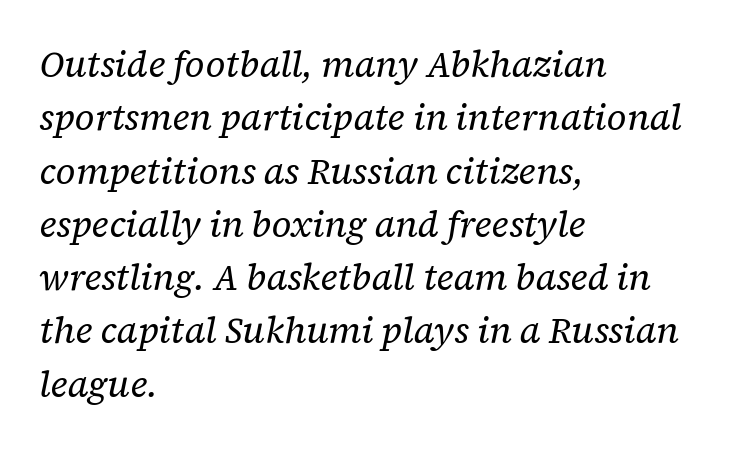
{"serif": "yes", "italic": "yes", "lean": "right", "slant_degrees": 12, "bold": "no", "weight": "regular", "width": "normal", "stroke_contrast": "low", "x_height": "medium", "monospaced": "no", "underline": "no", "align": "left", "line_spacing": "normal", "line_spacing_ratio": 1.48, "letter_spacing": "normal", "letter_spacing_em": 0.0, "glyph_px": 36}
